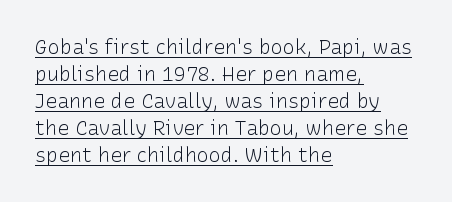
The image shows 20 px text type, upright; set left-aligned, normal line spacing (1.35x), normal letter spacing, underlined.
